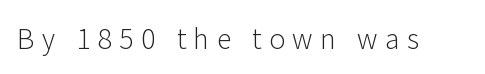
Q: Is the text bold? A: No.
Q: Is the text italic (slanted)? A: No, it is upright.
Q: Is the text underlined? A: No.
Q: Is the spacing between letters normal or unusually wide? A: Unusually wide.
